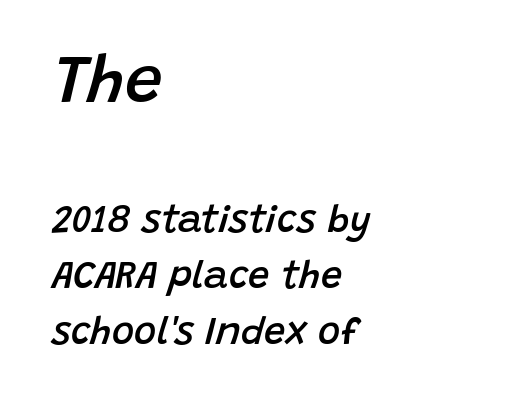
{"italic": "yes", "lean": "right", "slant_degrees": 15, "bold": "semi", "weight": "semibold", "width": "normal", "stroke_contrast": "low", "x_height": "large", "monospaced": "no", "underline": "no", "align": "left", "line_spacing": "normal", "line_spacing_ratio": 1.47, "letter_spacing": "normal", "letter_spacing_em": 0.0, "larger_block": "first", "size_ratio": 1.76, "glyph_px": 67}
